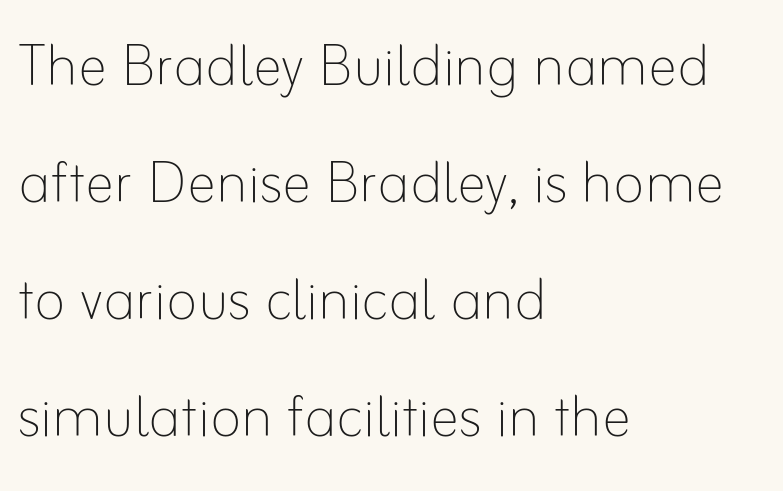
Q: Is the text bold? A: No.
Q: Is the text italic (slanted)? A: No, it is upright.
Q: Is the text underlined? A: No.
Q: How is the paragraph aligned? A: Left-aligned.
Q: Is the spacing between letters normal or unusually wide? A: Normal.
Q: Is the spacing between lines tight, normal or loose? A: Normal.
Q: Width (condensed, normal, or wide)? A: Normal.
Q: Stroke contrast? A: Low.
Q: x-height? A: Small.
Q: Monospaced? A: No.
